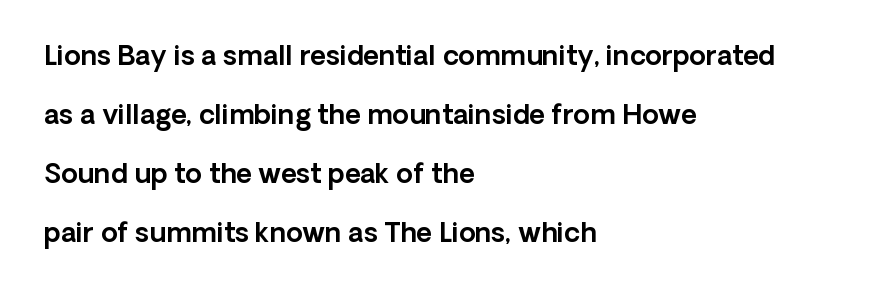
Style check: upright. Inter-character spacing is left at the font's built-in metrics. The text block is weighted toward the left margin, trailing off unevenly rightward. Check under the words: just untouched page. Rows of type keep a wide berth in the vertical direction.
